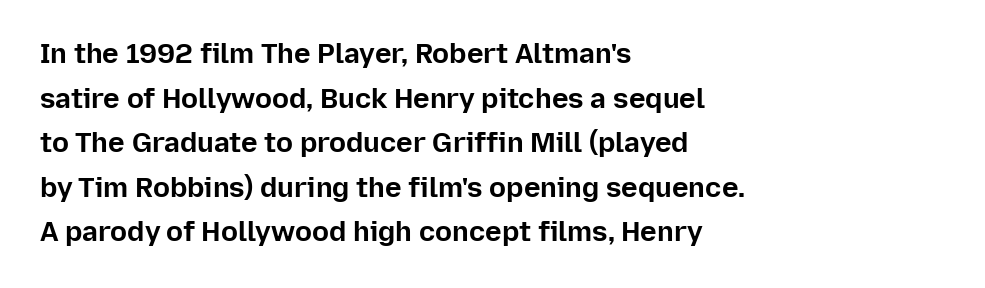
The image shows 28 px bold sans-serif type, upright; set left-aligned, normal line spacing (1.59x), normal letter spacing, not underlined; low stroke contrast and a medium x-height.
